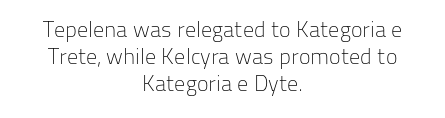
Q: Is the text bold? A: No.
Q: Is the text italic (slanted)? A: No, it is upright.
Q: Is the text underlined? A: No.
Q: How is the paragraph aligned? A: Centered.
Q: Is the spacing between letters normal or unusually wide? A: Normal.
